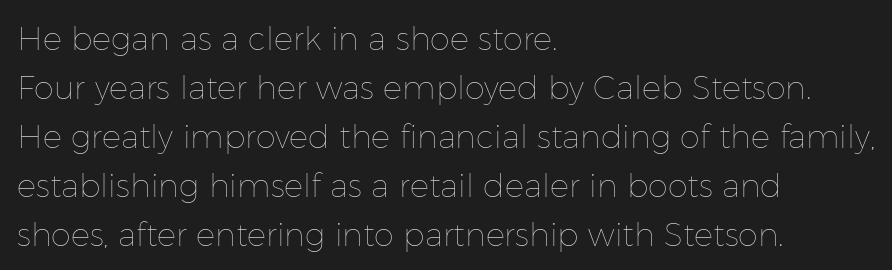
{"italic": "no", "bold": "no", "weight": "thin", "width": "normal", "stroke_contrast": "low", "x_height": "medium", "monospaced": "no", "underline": "no", "align": "left", "line_spacing": "normal", "line_spacing_ratio": 1.53, "letter_spacing": "normal", "letter_spacing_em": 0.0, "glyph_px": 32}
